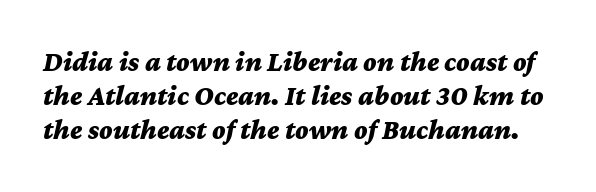
Q: Is the text bold? A: Yes.
Q: Is the text italic (slanted)? A: Yes, it leans right by about 12 degrees.
Q: Is the text underlined? A: No.
Q: Is the spacing between letters normal or unusually wide? A: Normal.
Q: Width (condensed, normal, or wide)? A: Wide.
Q: Stroke contrast? A: Medium.
Q: x-height? A: Medium.
Q: Monospaced? A: No.
